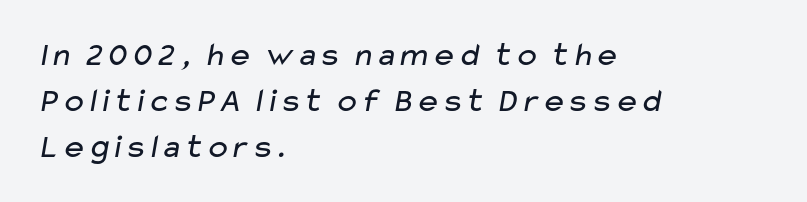
Looks like regular typesetting: each glyph gets only the width it needs. The text block is weighted toward the left margin, trailing off unevenly rightward. The strokes carry an ordinary text weight at most. The passage shown has conventional tracking throughout. The specimen omits any rule beneath the text block's lines.
